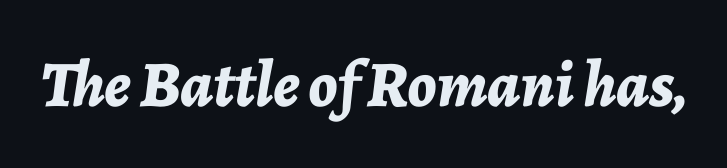
The image shows 65 px bold type, italic (leaning right); set normal letter spacing, not underlined; low stroke contrast and a medium x-height.
